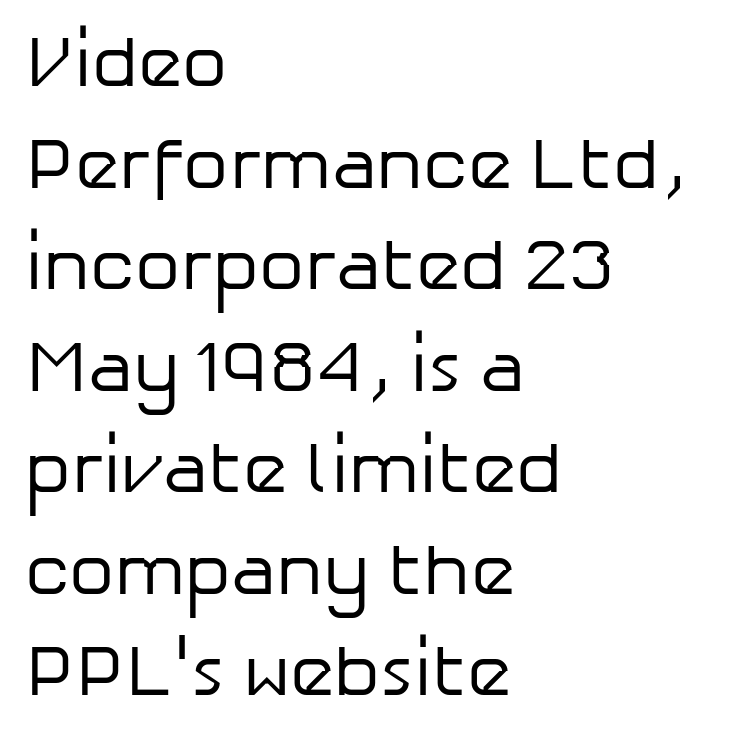
Ascenders rise straight up at ninety degrees. The paragraph has a hard left edge and a soft right edge. The rendering uses natural spacing where letterforms have individual widths. The font family rendered here belongs to the sans-serif group. The font sits on the lighter half of the weight spectrum, regular included.
